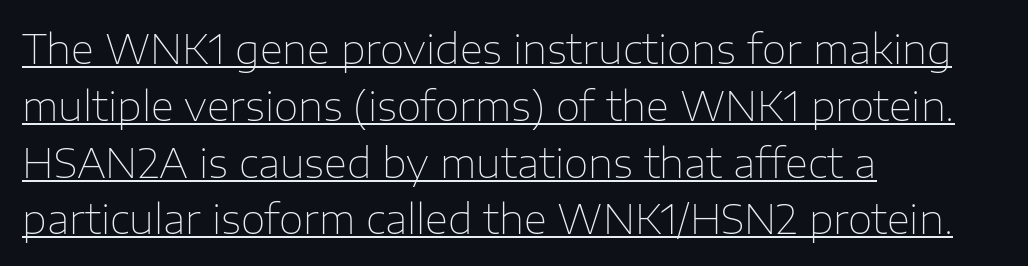
The image shows 40 px thin sans-serif type, upright; set left-aligned, normal line spacing (1.42x), normal letter spacing, underlined; low stroke contrast and a medium x-height.
